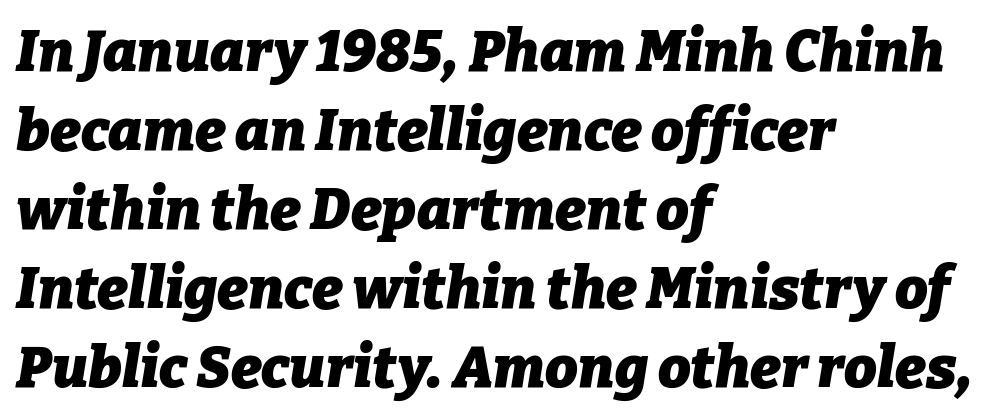
Does the weight exceed regular? Yes, all the way to bold. Alignment: flush left. Characters are canted at an angle relative to the baseline's perpendicular. A typesetter would call this proportional, since set widths differ per character. The gap between lines stays unmarked.
